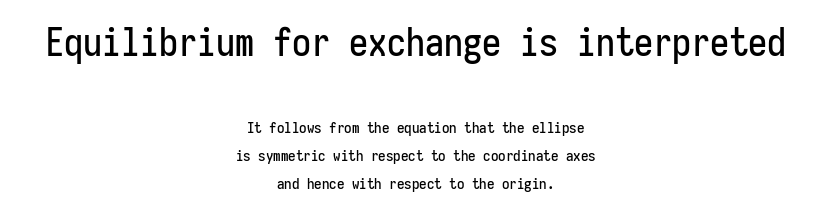
{"serif": "no", "italic": "no", "width": "condensed", "stroke_contrast": "low", "x_height": "medium", "monospaced": "yes", "underline": "no", "align": "center", "line_spacing_ratio": 1.84, "letter_spacing": "normal", "letter_spacing_em": 0.0, "larger_block": "first", "size_ratio": 2.53, "glyph_px": 38}
